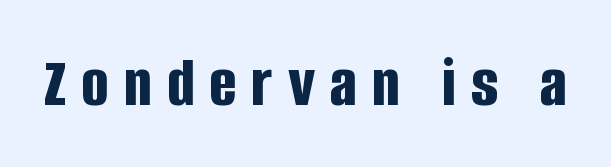
In terms of letterform style, serifs are entirely absent. These lines are rendered in a variable-pitch font. No italicization has been applied; the sample stays upright. Weight check: bold — yes, fully. Loose tracking; the words dissolve into strings of separated letters.
